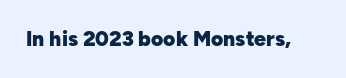
The image shows 21 px bold type, upright; set normal letter spacing, not underlined.
